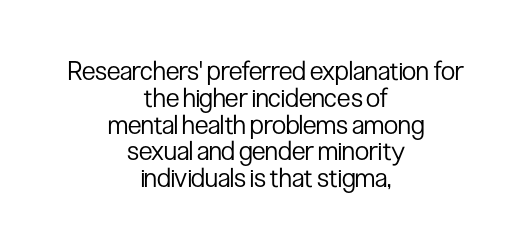
The image shows 26 px text type, upright; set centered, tight line spacing (1.03x), normal letter spacing, not underlined.
